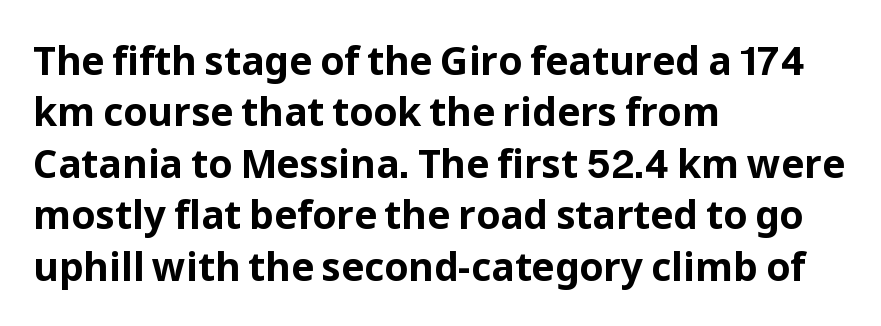
Notice how the stems are strictly vertical — no italics here. The letterforms sit shoulder to shoulder at normal distance. Letters rest on an invisible, unmarked baseline. The passage shown is emphatically bold. Each letter keeps its own natural width here, so spacing adapts to shape. Are there feet on the stems? There aren't — it's a sans.
